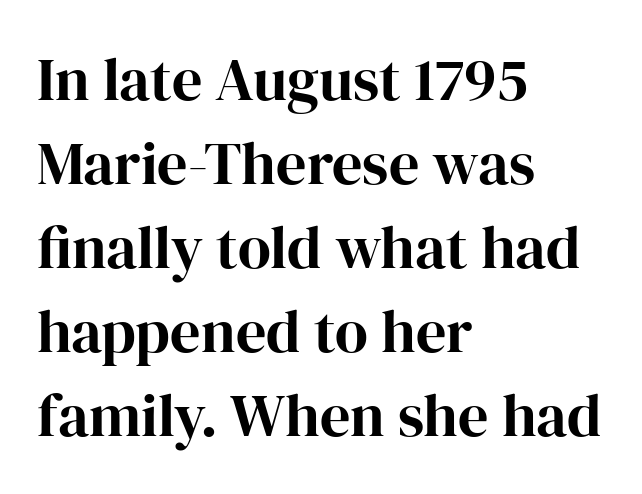
{"serif": "yes", "italic": "no", "bold": "yes", "weight": "bold", "width": "normal", "stroke_contrast": "high", "x_height": "medium", "monospaced": "no", "underline": "no", "align": "left", "line_spacing": "normal", "line_spacing_ratio": 1.4, "letter_spacing": "normal", "letter_spacing_em": 0.0, "glyph_px": 60}
